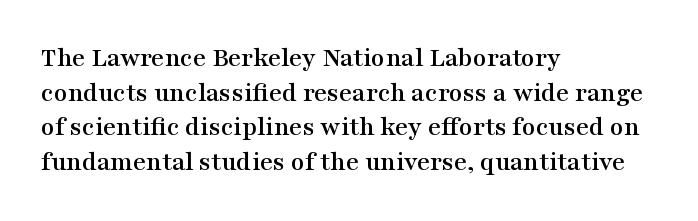
Q: Is the text italic (slanted)? A: No, it is upright.
Q: Is the typeface a serif or a sans-serif typeface? A: Serif.
Q: Is the text underlined? A: No.
Q: How is the paragraph aligned? A: Left-aligned.
Q: Is the spacing between letters normal or unusually wide? A: Normal.
Q: Width (condensed, normal, or wide)? A: Wide.
Q: Stroke contrast? A: Medium.
Q: x-height? A: Medium.
Q: Monospaced? A: No.
